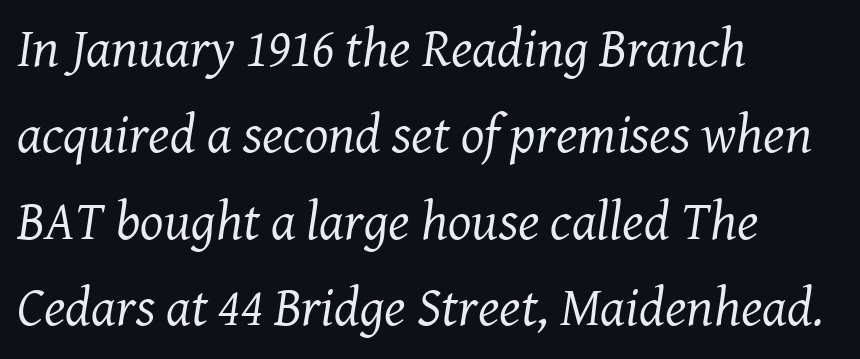
The image shows 55 px regular-weight serif type, italic (leaning right); set left-aligned, normal line spacing (1.57x), normal letter spacing, not underlined; medium stroke contrast and a medium x-height.
